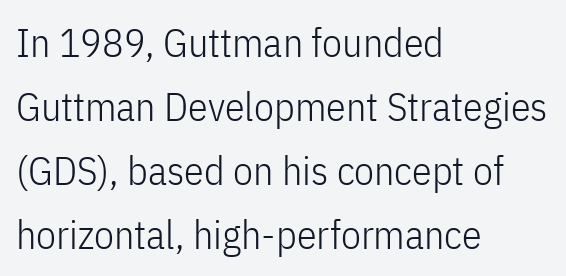
The image shows 40 px light, condensed sans-serif type, upright; set left-aligned, normal line spacing (1.6x), normal letter spacing, not underlined; low stroke contrast and a medium x-height.
